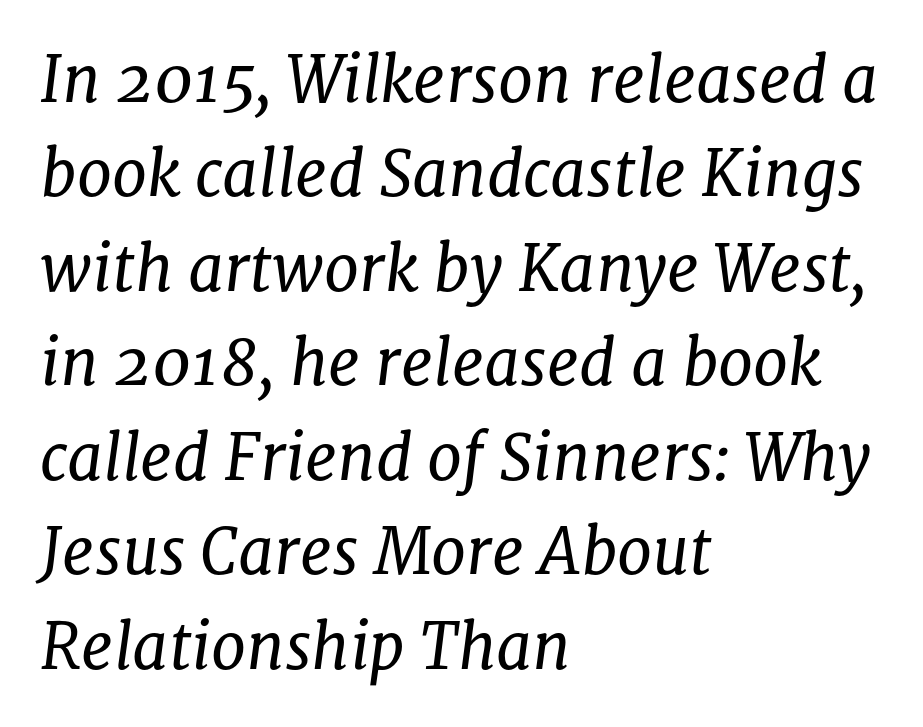
Small tapered or slab feet sit at the stroke ends, so this counts as serif. This block has exactly the height ordinary leading produces. Ink coverage per letter is moderate at most. The letterforms sit shoulder to shoulder at normal distance.
